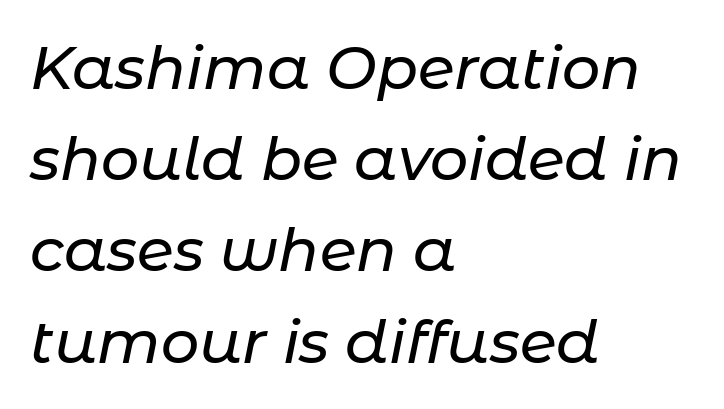
Descenders are the only things crossing below the line. The gaps between neighbouring characters are ordinary and unremarkable. Evenly set lines give the paragraph a standard silhouette. Think of a printed novel: that variable character pitch is what you see here. An italicized treatment has been applied to the whole sample. Horizontal alignment here is leftward, the default for most running prose.
